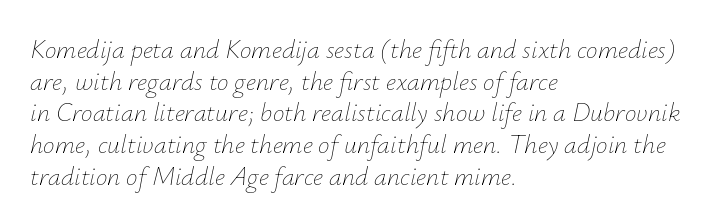
Q: Is the text bold? A: No.
Q: Is the text italic (slanted)? A: Yes, it leans right by about 12 degrees.
Q: Is the text underlined? A: No.
Q: How is the paragraph aligned? A: Left-aligned.
Q: Is the spacing between letters normal or unusually wide? A: Normal.
